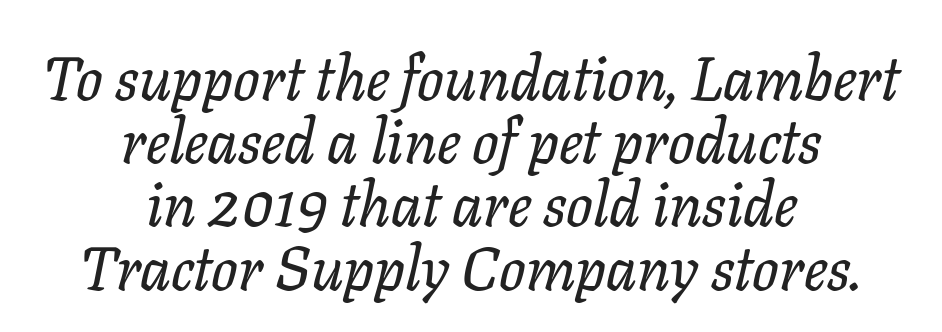
There's an unmistakable incline to the writing here. You can tell from the footed stems that serif type was used. No extra tracking has been applied to these lines. Descender tails drop into unmarked territory. Line spacing here is tight.
